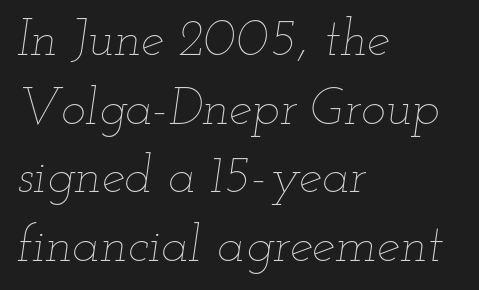
The image shows 52 px thin, wide type, italic (leaning right); set left-aligned, normal line spacing (1.32x), normal letter spacing, not underlined; low stroke contrast and a small x-height.
